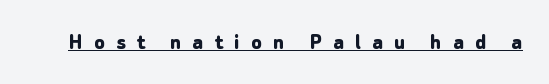
{"italic": "no", "bold": "yes", "underline": "yes", "letter_spacing": "wide", "letter_spacing_em": 0.47, "glyph_px": 24}
